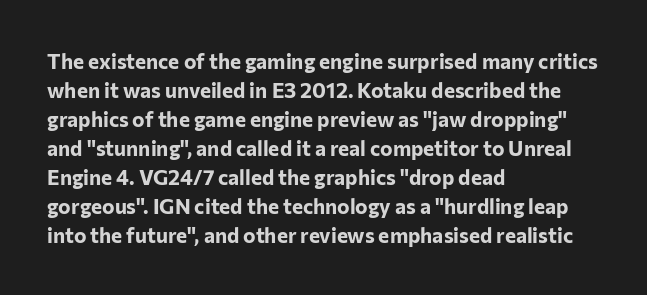
The image shows 21 px bold type, upright; set left-aligned, normal line spacing (1.38x), normal letter spacing, not underlined.
